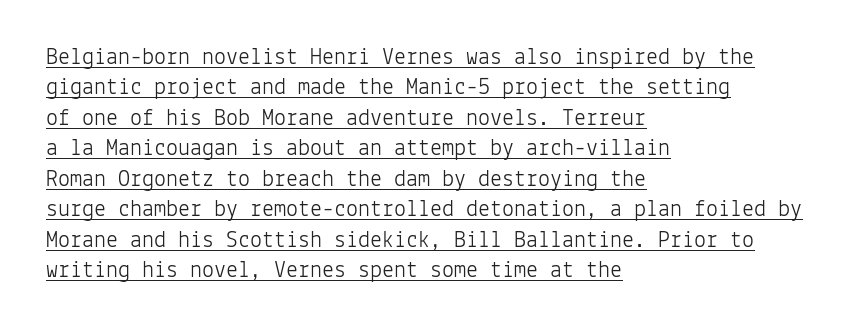
The sample's only ornament is a line tracing under the words. Look at the tracking — it's just the regular setting, nothing added. One-word summary of the alignment: left. No chunkiness to these letters — they're not bold. One glance says typical: line gaps are just what's usual.
